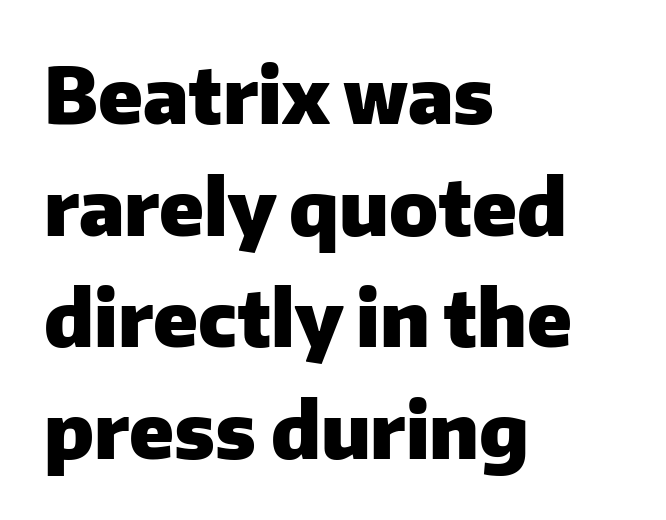
The image shows 77 px heavy sans-serif type, upright; set left-aligned, normal line spacing (1.45x), normal letter spacing, not underlined; low stroke contrast and a medium x-height.
